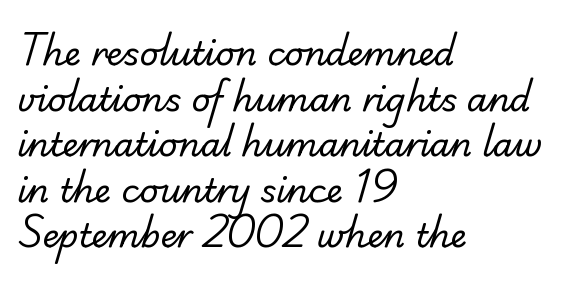
The image shows 33 px regular-weight sans-serif type; set left-aligned, normal line spacing (1.38x), normal letter spacing, not underlined; low stroke contrast and a small x-height.
